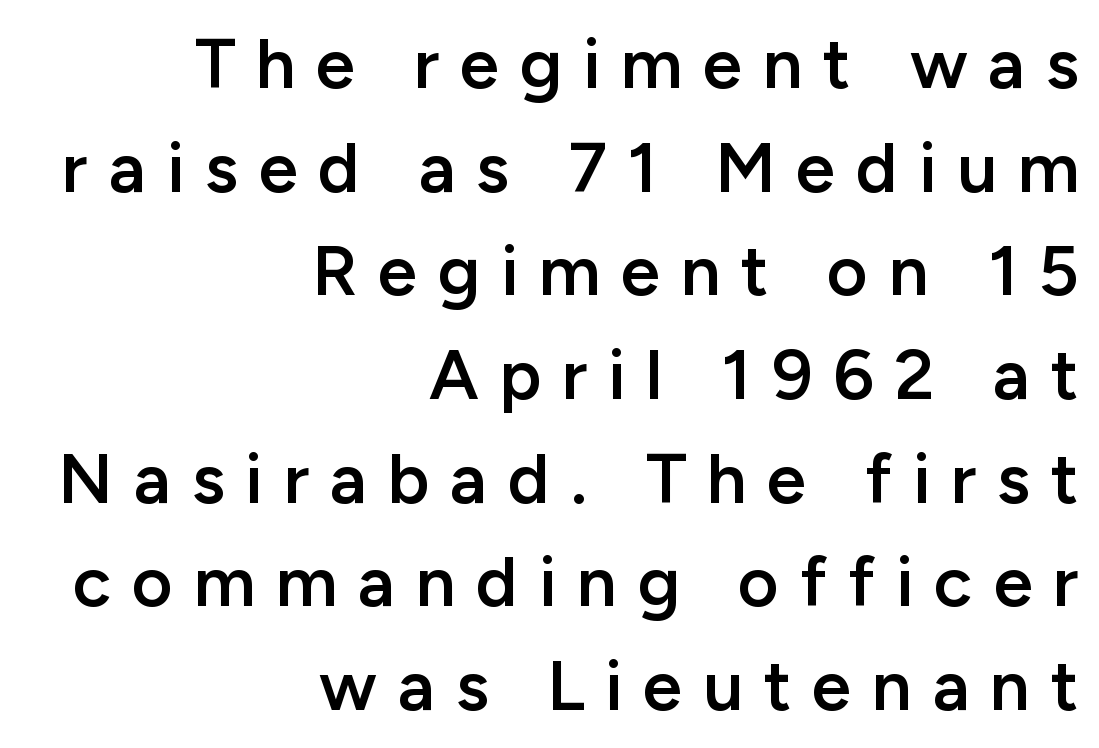
Q: Is the text bold? A: Semi-bold.
Q: Is the text italic (slanted)? A: No, it is upright.
Q: Is the typeface a serif or a sans-serif typeface? A: Sans-serif.
Q: Is the text underlined? A: No.
Q: How is the paragraph aligned? A: Right-aligned.
Q: Is the spacing between letters normal or unusually wide? A: Unusually wide.
Q: Is the spacing between lines tight, normal or loose? A: Normal.
Q: Width (condensed, normal, or wide)? A: Normal.
Q: Stroke contrast? A: Low.
Q: x-height? A: Medium.
Q: Monospaced? A: No.
